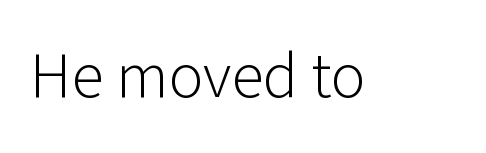
The image shows 65 px light sans-serif type, upright; set normal letter spacing, not underlined; low stroke contrast and a medium x-height.
